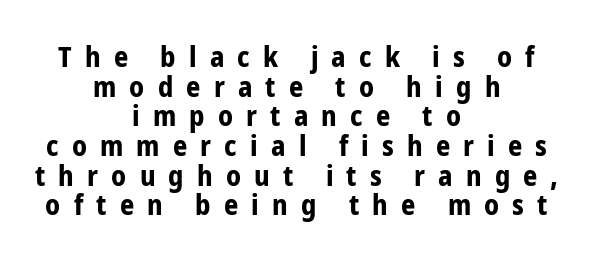
Letter spacing: wide. Notice how descenders almost collide with the ascenders below — that's tight leading. Check where the strokes stop: nothing finishes them off — pure sans. This is roman type, the default non-slanted kind. Every row of glyphs is offset so its center matches the block's center.
